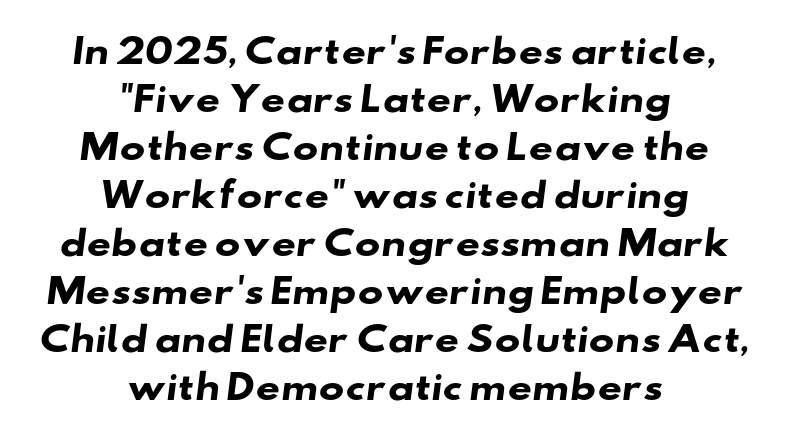
Q: Is the text bold? A: Yes.
Q: Is the typeface a serif or a sans-serif typeface? A: Sans-serif.
Q: Is the text underlined? A: No.
Q: How is the paragraph aligned? A: Centered.
Q: Is the spacing between letters normal or unusually wide? A: Normal.
Q: Is the spacing between lines tight, normal or loose? A: Normal.
Q: Width (condensed, normal, or wide)? A: Wide.
Q: Stroke contrast? A: Low.
Q: x-height? A: Small.
Q: Monospaced? A: No.
